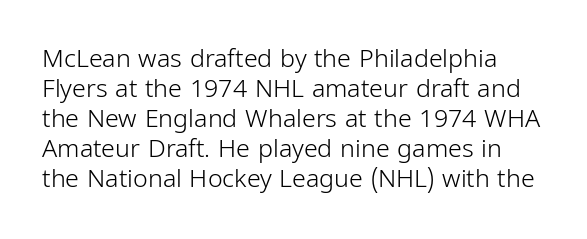
{"italic": "no", "bold": "no", "underline": "no", "line_spacing_ratio": 1.2, "letter_spacing": "normal", "letter_spacing_em": 0.0, "glyph_px": 25}
